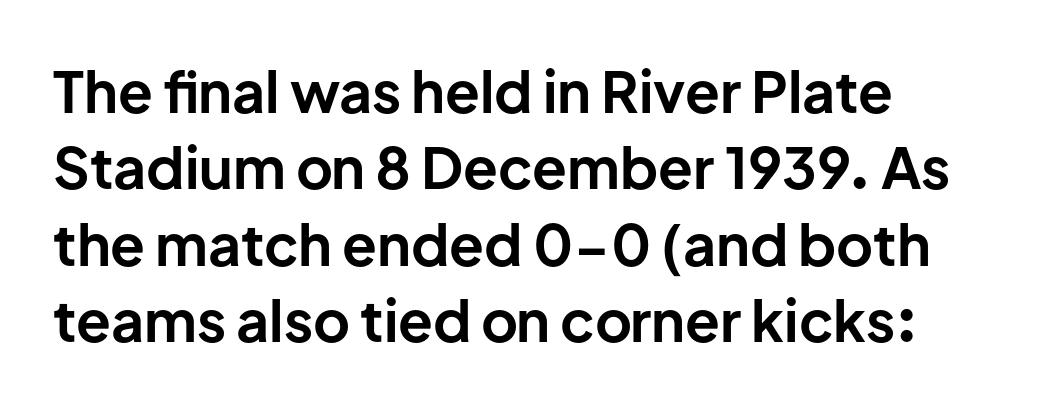
Students, this is bold: see how much ink each stroke carries. Serif or sans? Sans — the stroke terminals are bare. When letters stand straight like this, we call the style roman or upright. Here the designer chose a conventional face with non-uniform glyph widths. These lines are set flush left with a ragged right edge.
